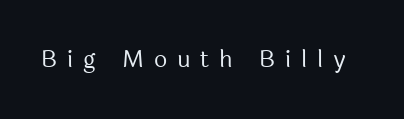
Q: Is the text bold? A: No.
Q: Is the text italic (slanted)? A: No, it is upright.
Q: Is the text underlined? A: No.
Q: Is the spacing between letters normal or unusually wide? A: Unusually wide.
